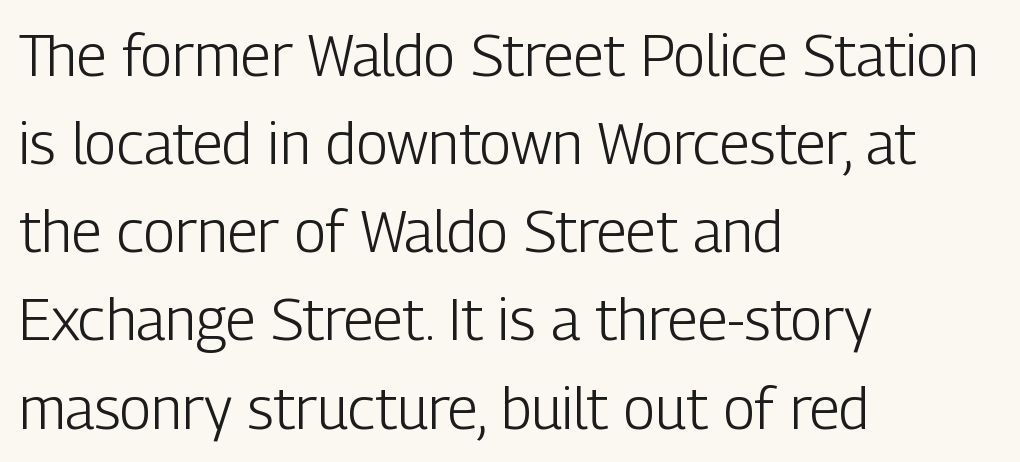
{"serif": "no", "italic": "no", "bold": "no", "weight": "light", "width": "condensed", "stroke_contrast": "low", "x_height": "medium", "monospaced": "no", "underline": "no", "align": "left", "line_spacing": "normal", "line_spacing_ratio": 1.52, "letter_spacing": "normal", "letter_spacing_em": 0.0, "glyph_px": 58}
